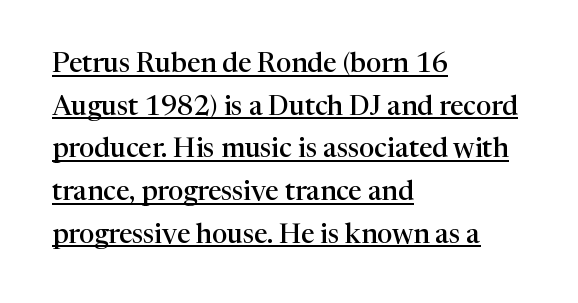
Q: Is the text bold? A: Semi-bold.
Q: Is the text italic (slanted)? A: No, it is upright.
Q: Is the text underlined? A: Yes.
Q: How is the paragraph aligned? A: Left-aligned.
Q: Is the spacing between letters normal or unusually wide? A: Normal.
Q: Is the spacing between lines tight, normal or loose? A: Normal.
